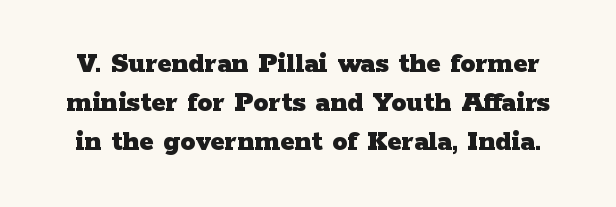
Q: Is the text bold? A: Yes.
Q: Is the text italic (slanted)? A: No, it is upright.
Q: Is the typeface a serif or a sans-serif typeface? A: Serif.
Q: Is the text underlined? A: No.
Q: Is the spacing between letters normal or unusually wide? A: Normal.
Q: Is the spacing between lines tight, normal or loose? A: Normal.
Q: Width (condensed, normal, or wide)? A: Wide.
Q: Stroke contrast? A: Low.
Q: x-height? A: Medium.
Q: Monospaced? A: No.
